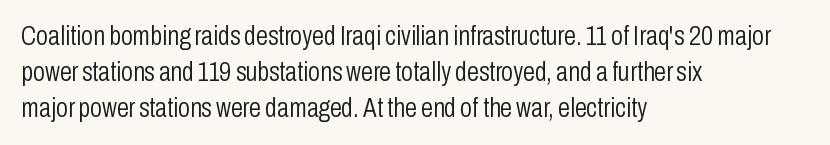
The strokes carry an ordinary text weight at most. Teacher's note: observe the even left margin — that is flush-left alignment. The lines sit at an ordinary, default distance from one another. Does extra space separate the letters? No, they use regular spacing. Posture: vertical. The specimen omits any rule beneath the text block's lines.
